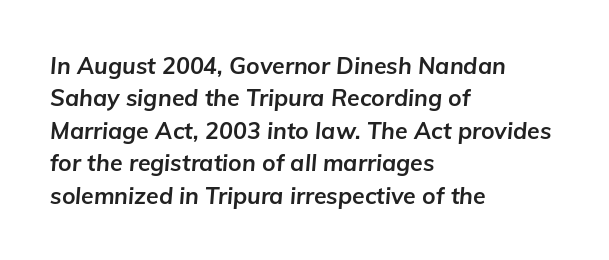
The tracking reads as untouched default to a designer's eye. Vertical spacing — default. A clean baseline with only descenders dipping below it. Notice how the passage keeps a crisp vertical edge on the left only. Emphasis by weight is at full strength: bold. Slant detected: the letters are inclined.
